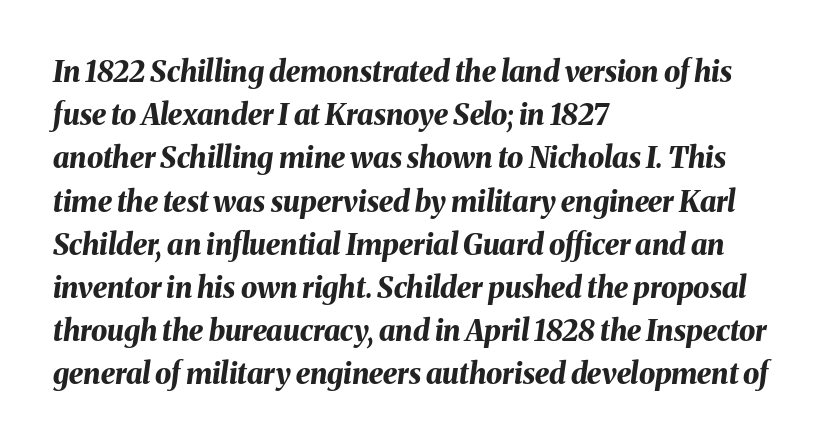
{"italic": "yes", "lean": "right", "slant_degrees": 8, "bold": "yes", "weight": "bold", "width": "normal", "stroke_contrast": "medium", "x_height": "medium", "monospaced": "no", "underline": "no", "align": "left", "line_spacing": "normal", "line_spacing_ratio": 1.49, "letter_spacing": "normal", "letter_spacing_em": 0.0, "glyph_px": 29}
